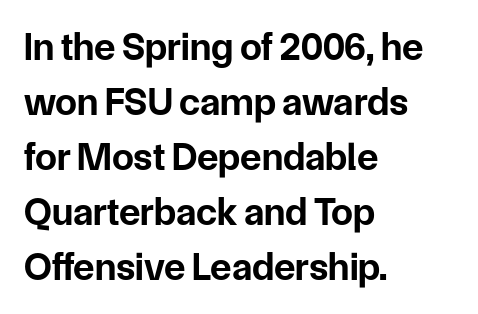
Q: Is the text bold? A: Yes.
Q: Is the text italic (slanted)? A: No, it is upright.
Q: Is the typeface a serif or a sans-serif typeface? A: Sans-serif.
Q: Is the text underlined? A: No.
Q: How is the paragraph aligned? A: Left-aligned.
Q: Is the spacing between letters normal or unusually wide? A: Normal.
Q: Is the spacing between lines tight, normal or loose? A: Normal.
Q: Width (condensed, normal, or wide)? A: Normal.
Q: Stroke contrast? A: Low.
Q: x-height? A: Medium.
Q: Monospaced? A: No.
